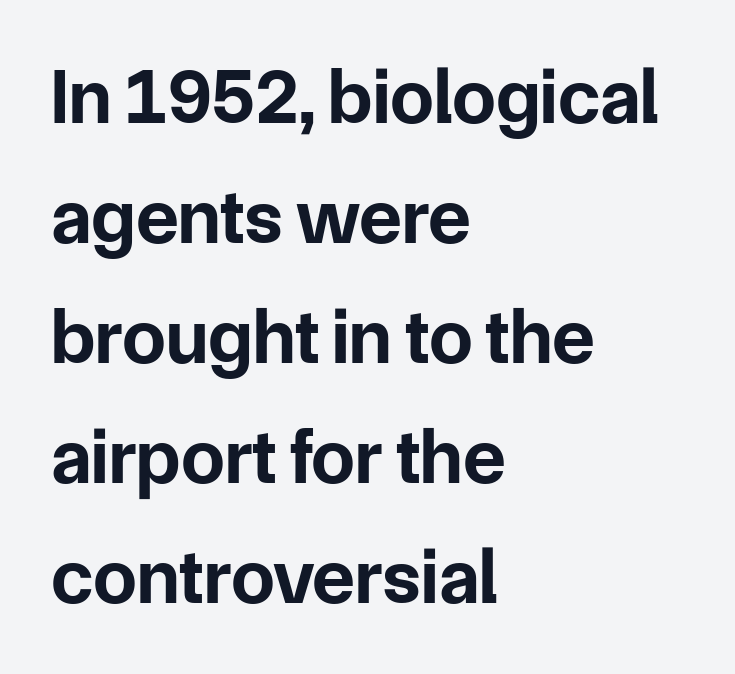
Tracking here is standard; glyphs follow each other at the usual distance. Proportional: the letters do not fall into vertical columns. Stroke terminals: plain, sans-serif. Lines of text with bare space underneath. The letters stand straight up with perfectly vertical stems. Horizontal alignment here is leftward, the default for most running prose.
